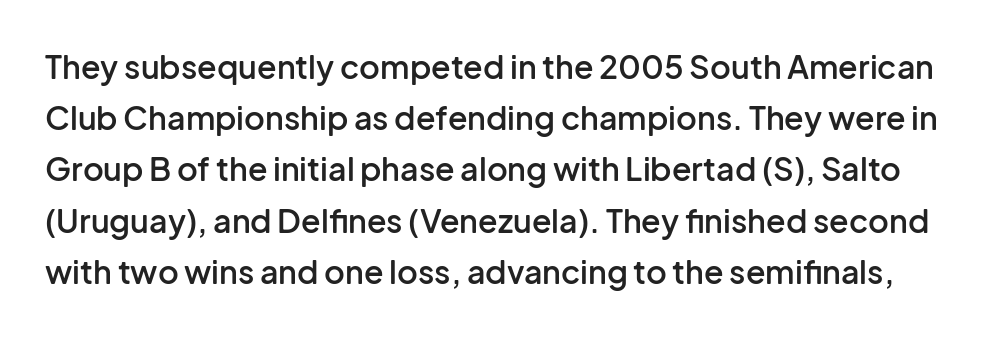
{"serif": "no", "italic": "no", "bold": "semi", "weight": "semibold", "width": "normal", "stroke_contrast": "low", "x_height": "medium", "monospaced": "no", "underline": "no", "line_spacing": "normal", "line_spacing_ratio": 1.6, "letter_spacing": "normal", "letter_spacing_em": 0.0, "glyph_px": 32}
